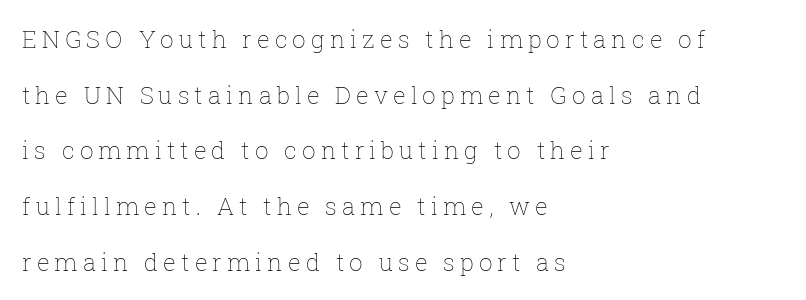
The image shows 24 px text type, upright; set left-aligned, loose line spacing (2.32x), unusually wide letter spacing (+0.21 em), not underlined.
